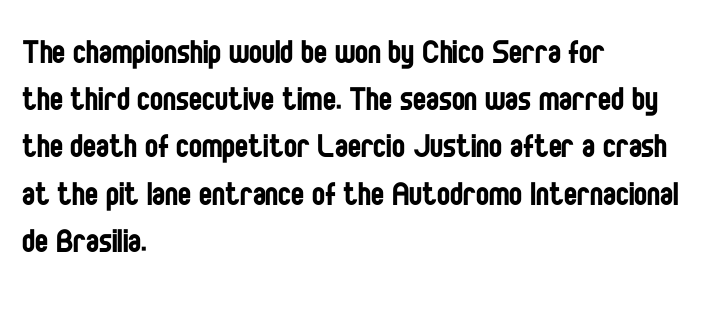
The image shows 39 px regular-weight, condensed sans-serif type, upright; set left-aligned, line spacing 1.21x, normal letter spacing, not underlined; low stroke contrast and a large x-height.
